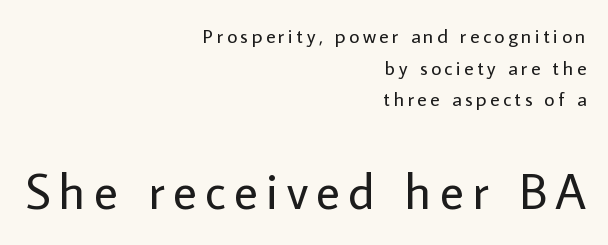
{"serif": "no", "italic": "no", "bold": "no", "weight": "regular", "width": "normal", "stroke_contrast": "low", "x_height": "medium", "monospaced": "no", "underline": "no", "align": "right", "line_spacing": "normal", "line_spacing_ratio": 1.58, "larger_block": "second", "size_ratio": 2.5, "glyph_px": 50}
